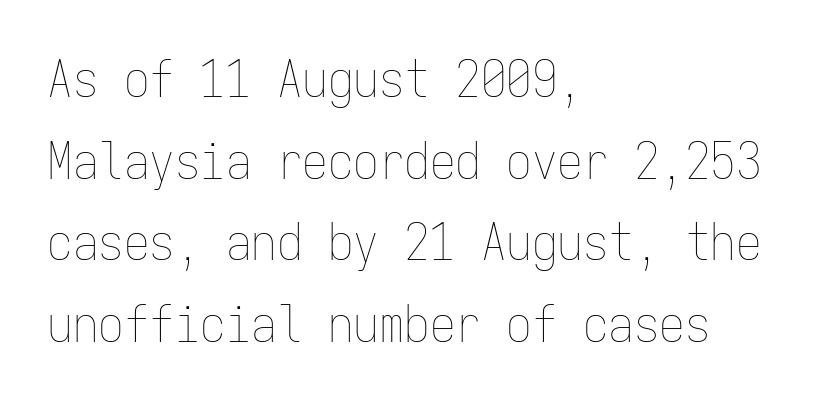
This sample has the even, mechanical cadence of fixed-width lettering. Every stem runs plumb, perpendicular to the baseline. The rendering anchors every line to the left-hand side. Interline gaps are of average width in this sample. On a weight scale, this lands at 450 or below.
